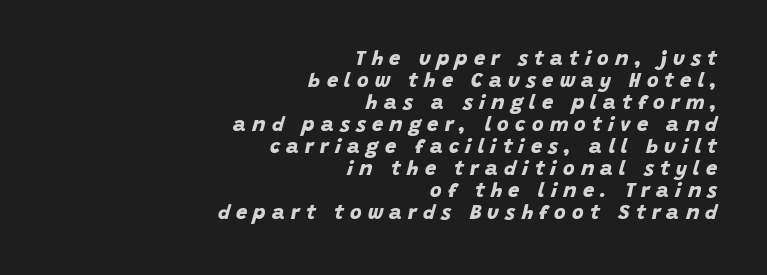
{"bold": "yes", "underline": "no", "align": "right", "line_spacing": "tight", "line_spacing_ratio": 1.1, "letter_spacing": "wide", "letter_spacing_em": 0.31, "glyph_px": 20}
